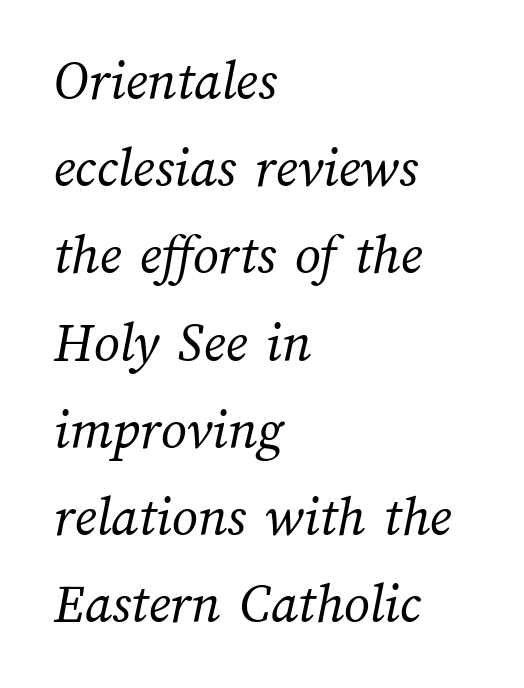
The image shows 57 px regular-weight type; set left-aligned, normal line spacing (1.53x), normal letter spacing, not underlined; medium stroke contrast and a medium x-height.
